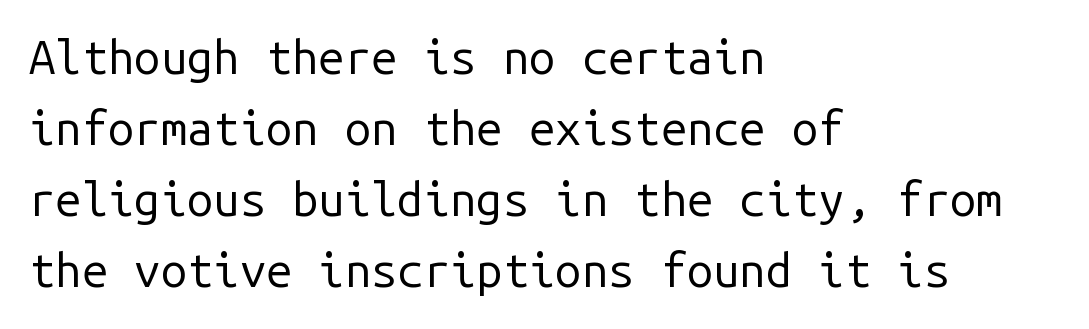
If you measured baseline to baseline, you'd find a middling distance. These lines are set flush left with a ragged right edge. Unmarked baselines from the first word to the last. Vertical stems look standard width or narrower in stroke. Short note: letters normally spaced. The designer went with a sans here, leaving each stem footless.
